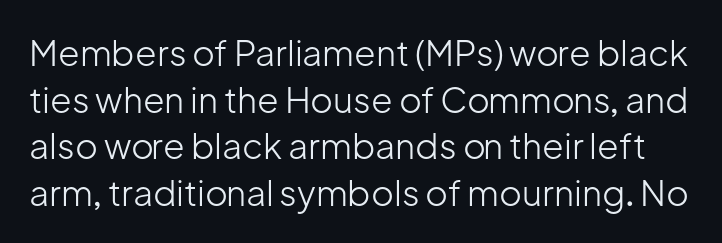
The image shows 35 px light sans-serif type, upright; set normal line spacing (1.33x), normal letter spacing, not underlined; low stroke contrast and a medium x-height.
